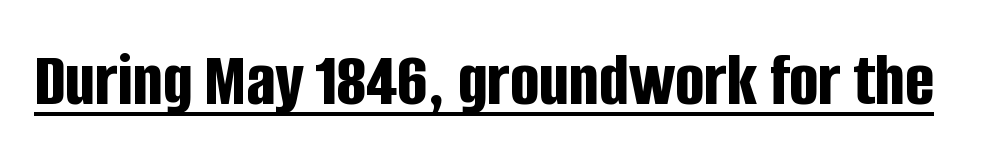
{"serif": "no", "italic": "no", "bold": "yes", "weight": "bold", "width": "condensed", "stroke_contrast": "low", "x_height": "large", "monospaced": "no", "underline": "yes", "letter_spacing": "normal", "letter_spacing_em": 0.0, "glyph_px": 77}
